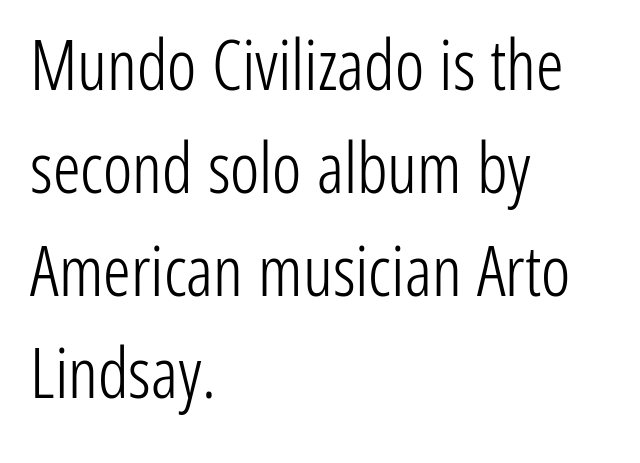
{"serif": "no", "italic": "no", "bold": "no", "weight": "light", "width": "condensed", "stroke_contrast": "low", "x_height": "medium", "monospaced": "no", "underline": "no", "align": "left", "line_spacing": "normal", "line_spacing_ratio": 1.49, "letter_spacing": "normal", "letter_spacing_em": 0.0, "glyph_px": 69}
